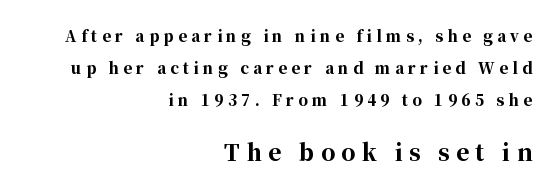
{"italic": "no", "bold": "yes", "underline": "no", "align": "right", "line_spacing": "loose", "line_spacing_ratio": 2.13, "letter_spacing": "wide", "letter_spacing_em": 0.29, "larger_block": "second", "size_ratio": 1.47, "glyph_px": 22}
